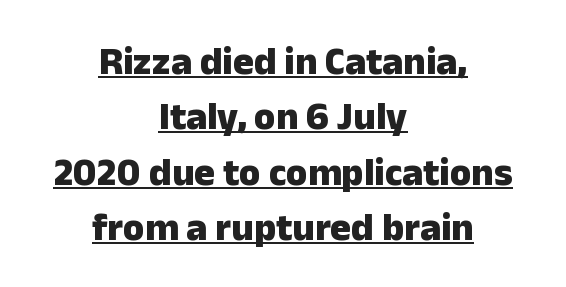
This rendering uses center alignment, leaving both contours irregular but symmetric. Type style note: lacks serifs. No italicization has been applied; the sample stays upright. Students, observe the line beneath the letters — that is underlining. What's the leading like? Ordinary, nothing unusual. Letter spacing: default.
